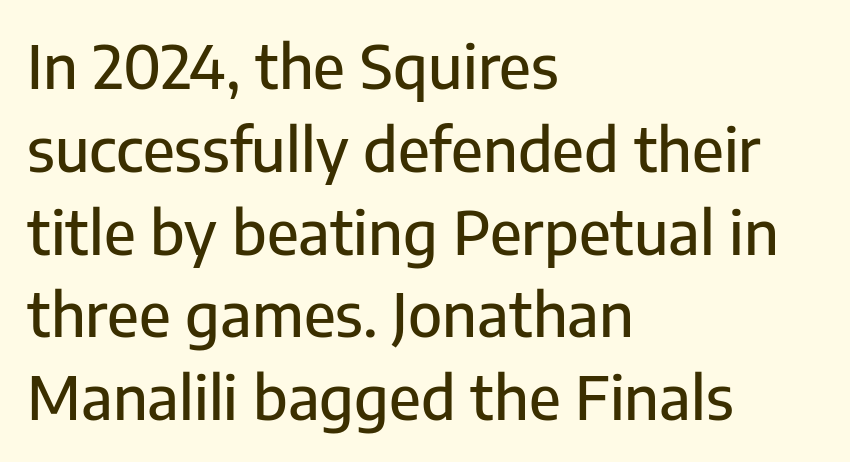
The image shows 60 px sans-serif type, upright; set left-aligned, normal line spacing (1.38x), normal letter spacing, not underlined; low stroke contrast and a medium x-height.
